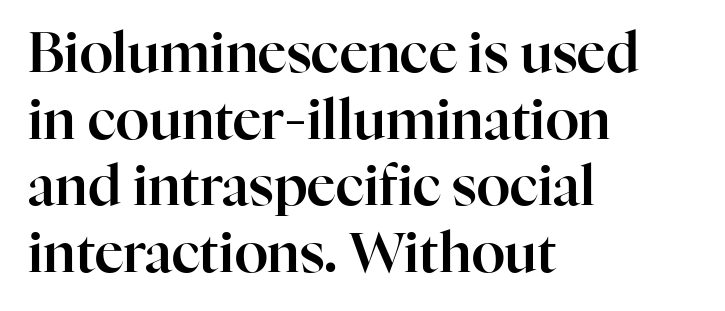
{"serif": "yes", "italic": "no", "width": "normal", "stroke_contrast": "high", "x_height": "medium", "monospaced": "no", "underline": "no", "align": "left", "line_spacing_ratio": 1.21, "letter_spacing": "normal", "letter_spacing_em": 0.0, "glyph_px": 55}
